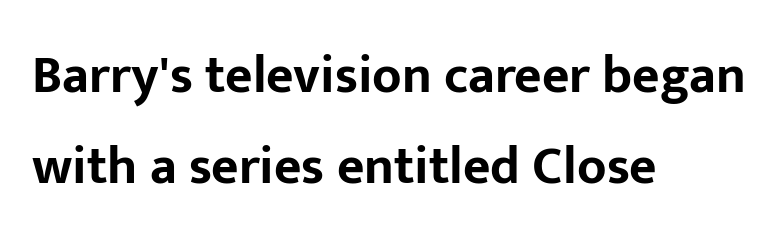
{"serif": "no", "italic": "no", "bold": "yes", "weight": "bold", "width": "normal", "stroke_contrast": "low", "x_height": "medium", "monospaced": "no", "underline": "no", "align": "left", "line_spacing_ratio": 1.72, "letter_spacing": "normal", "letter_spacing_em": 0.0, "glyph_px": 53}
